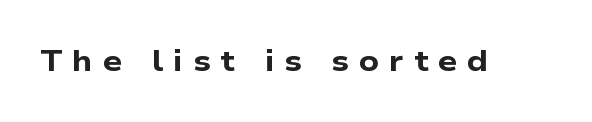
Q: Is the text bold? A: Yes.
Q: Is the typeface a serif or a sans-serif typeface? A: Sans-serif.
Q: Is the text underlined? A: No.
Q: Is the spacing between letters normal or unusually wide? A: Unusually wide.
Q: Width (condensed, normal, or wide)? A: Wide.
Q: Stroke contrast? A: Low.
Q: x-height? A: Medium.
Q: Monospaced? A: No.
